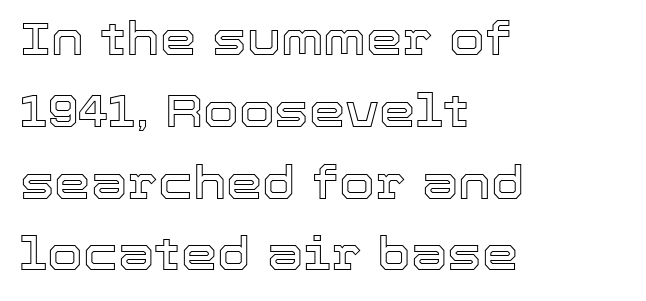
Q: Is the text italic (slanted)? A: No, it is upright.
Q: Is the text underlined? A: No.
Q: How is the paragraph aligned? A: Left-aligned.
Q: Is the spacing between letters normal or unusually wide? A: Normal.
Q: Is the spacing between lines tight, normal or loose? A: Normal.
Q: Width (condensed, normal, or wide)? A: Normal.
Q: x-height? A: Medium.
Q: Monospaced? A: No.
